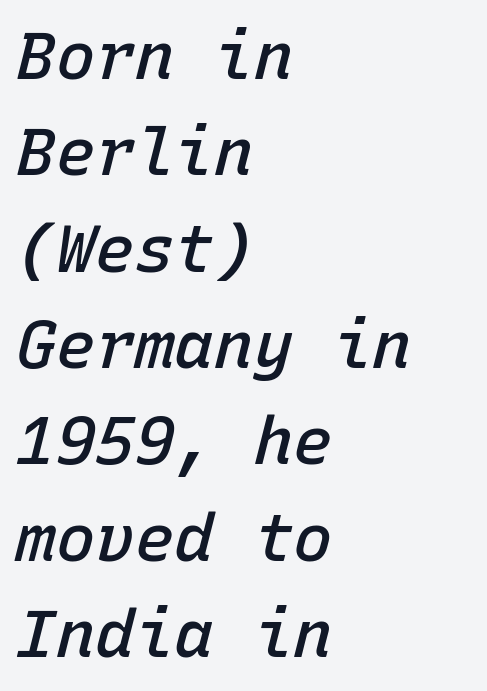
How would I describe the line gaps? Plain and ordinary. Slanted lettering throughout. The string is rendered with underlining switched off. These lines are rendered in a fixed-pitch font. Line beginnings align vertically; line endings do not. Each word holds together tightly as a unit, with standard inter-letter gaps.
